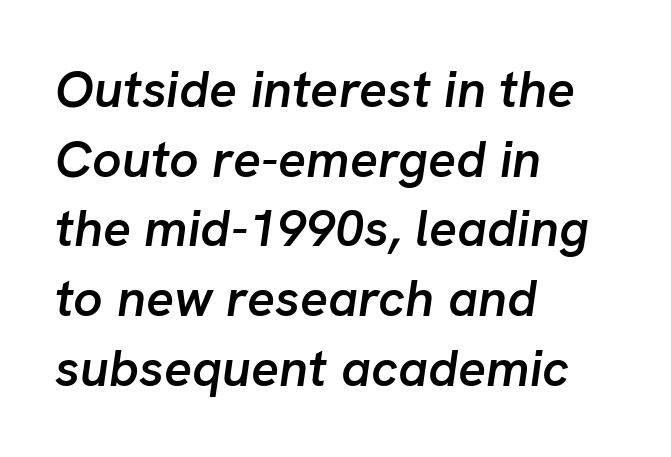
{"italic": "yes", "lean": "right", "slant_degrees": 8, "bold": "semi", "weight": "semibold", "width": "normal", "stroke_contrast": "low", "x_height": "medium", "monospaced": "no", "underline": "no", "align": "left", "line_spacing": "normal", "line_spacing_ratio": 1.34, "letter_spacing": "normal", "letter_spacing_em": 0.0, "glyph_px": 52}
